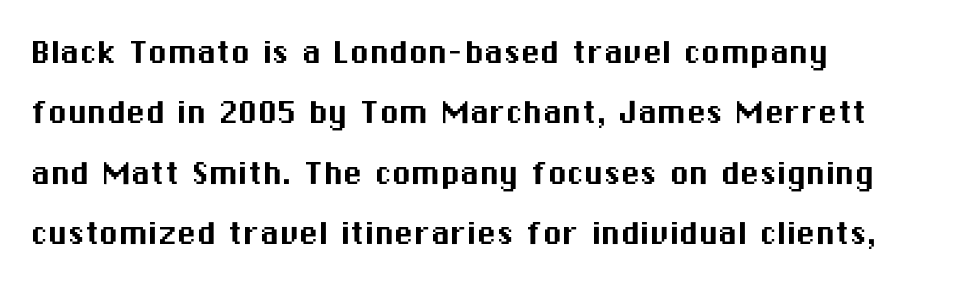
{"serif": "no", "italic": "no", "width": "normal", "stroke_contrast": "medium", "x_height": "medium", "monospaced": "no", "underline": "no", "align": "left", "line_spacing": "normal", "line_spacing_ratio": 1.55, "letter_spacing": "normal", "letter_spacing_em": 0.0, "glyph_px": 39}
